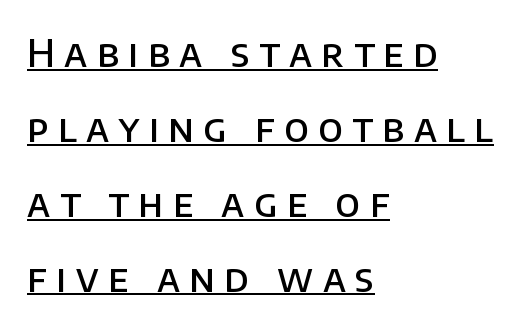
The rendering uses a semibold face; strokes are thickened but not to full bold. The rendering uses the underline text-decoration. It's the straight-up-and-down kind of type. Nope, no serifs anywhere on these letters. The letters are spread apart with noticeably loose tracking.
